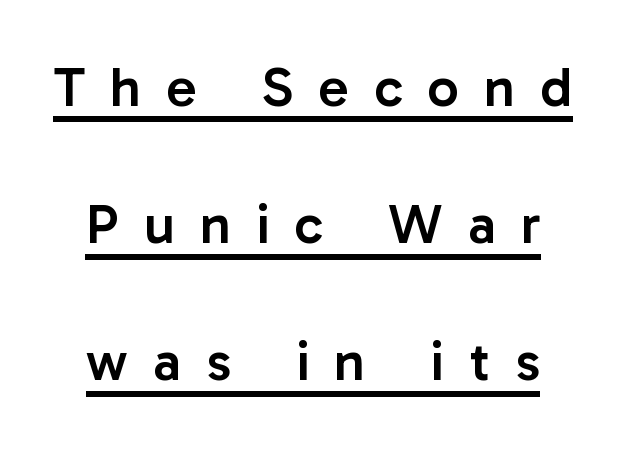
{"serif": "no", "italic": "no", "bold": "semi", "weight": "semibold", "width": "normal", "stroke_contrast": "low", "x_height": "medium", "monospaced": "no", "underline": "yes", "line_spacing": "loose", "line_spacing_ratio": 2.45, "letter_spacing": "wide", "letter_spacing_em": 0.45, "glyph_px": 56}
